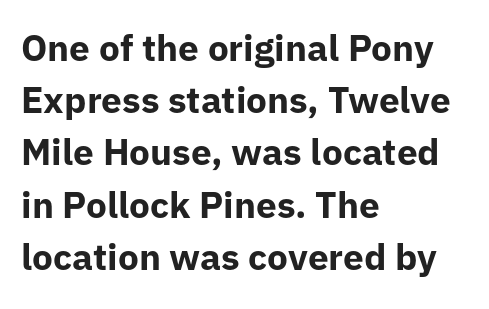
The image shows 37 px bold sans-serif type, upright; set left-aligned, normal line spacing (1.41x), normal letter spacing, not underlined; low stroke contrast and a medium x-height.
